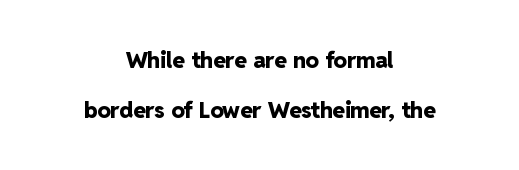
The letterforms sit shoulder to shoulder at normal distance. This sample trades compactness for vertical openness between lines. The passage shown is not underscored anywhere. Strong, thick strokes mark this as bold type. Each line is balanced around a shared central axis. Every character sits straight up, as roman type does.
